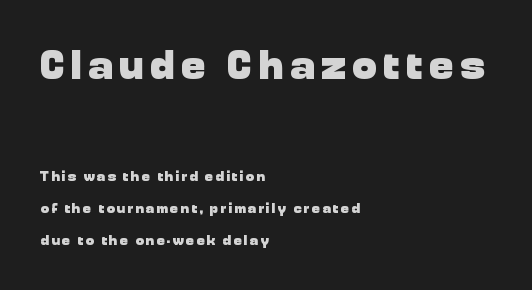
Heavy-handed strokes throughout: this text is bold. The space beneath each line is pristine and unruled. This rendering employs a face without finishing strokes, i.e., a sans-serif. The axis of the letterforms is exactly vertical.
